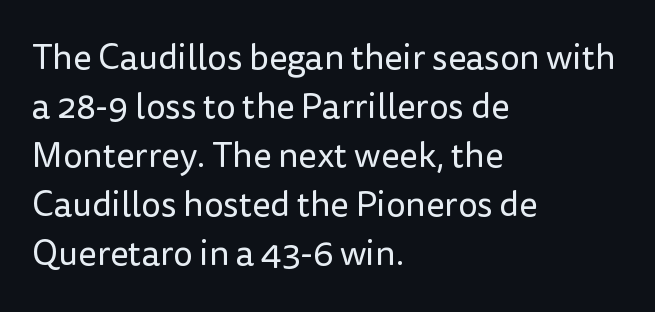
{"serif": "no", "italic": "no", "bold": "no", "weight": "regular", "width": "normal", "stroke_contrast": "low", "x_height": "medium", "monospaced": "no", "underline": "no", "align": "left", "line_spacing": "normal", "line_spacing_ratio": 1.4, "letter_spacing": "normal", "letter_spacing_em": 0.0, "glyph_px": 35}
